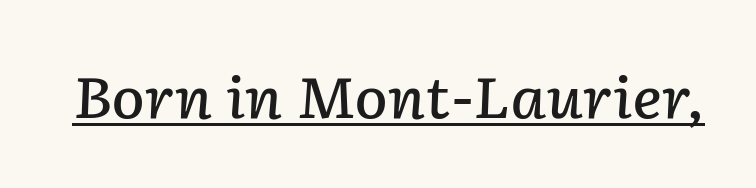
The face used here is proportionally spaced, like ordinary book or web type. These lines were composed using italics. The line texture is even and compact thanks to regular tracking. Each line of the rendering has a horizontal stroke beneath the glyphs.
